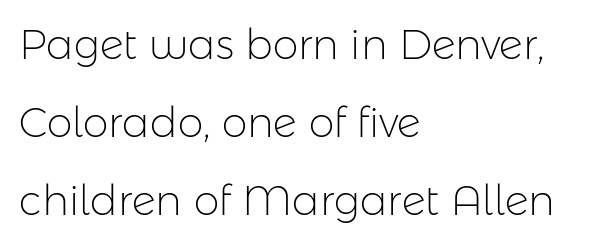
Q: Is the text bold? A: No.
Q: Is the text italic (slanted)? A: No, it is upright.
Q: Is the typeface a serif or a sans-serif typeface? A: Sans-serif.
Q: Is the text underlined? A: No.
Q: How is the paragraph aligned? A: Left-aligned.
Q: Is the spacing between letters normal or unusually wide? A: Normal.
Q: Is the spacing between lines tight, normal or loose? A: Loose.
Q: Width (condensed, normal, or wide)? A: Normal.
Q: Stroke contrast? A: Low.
Q: x-height? A: Medium.
Q: Monospaced? A: No.
